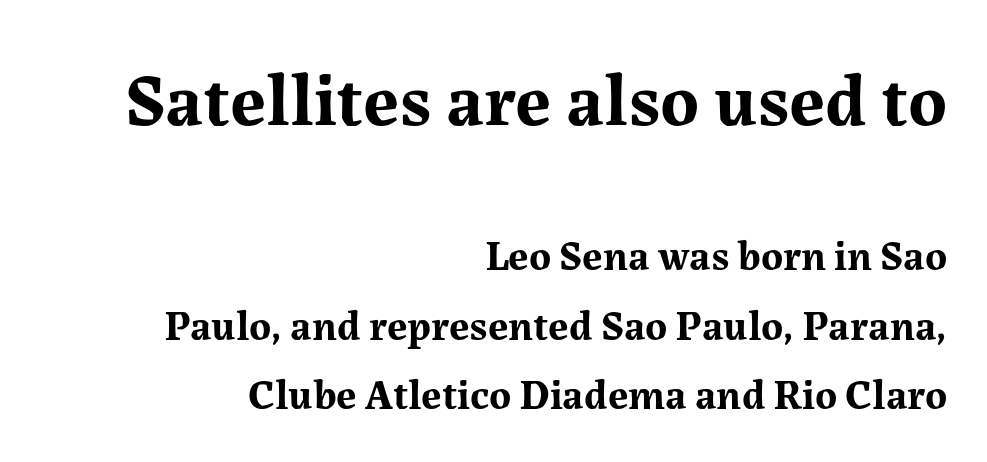
The area under the type is left untouched. How heavy is the stroke? Heavy — this is a bold. Reading down the column, the eye jumps a familiar distance to each next line. Nope, not italic — everything's standing straight. Typographically, this falls in the serif category. Size contrast runs from large at the top to small at the bottom.
